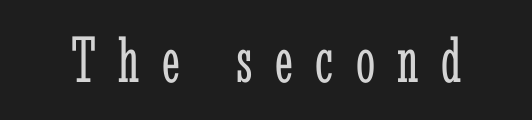
The image shows 68 px light, condensed serif type, upright; set unusually wide letter spacing (+0.33 em), not underlined; low stroke contrast and a medium x-height.
